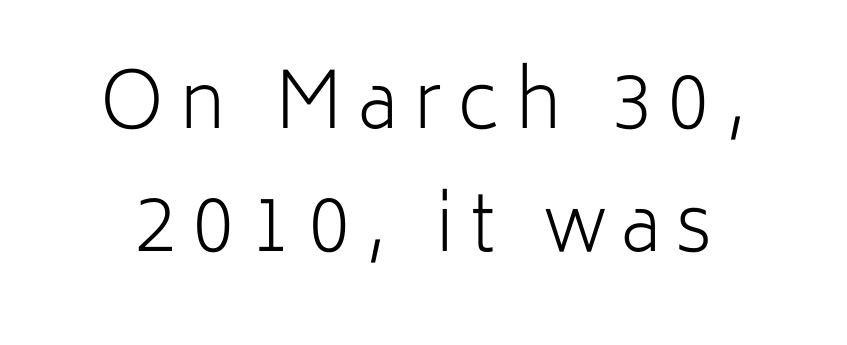
Q: Is the text bold? A: No.
Q: Is the text italic (slanted)? A: No, it is upright.
Q: Is the typeface a serif or a sans-serif typeface? A: Sans-serif.
Q: Is the text underlined? A: No.
Q: How is the paragraph aligned? A: Centered.
Q: Is the spacing between letters normal or unusually wide? A: Unusually wide.
Q: Is the spacing between lines tight, normal or loose? A: Normal.
Q: Width (condensed, normal, or wide)? A: Normal.
Q: Stroke contrast? A: Low.
Q: x-height? A: Medium.
Q: Monospaced? A: No.
